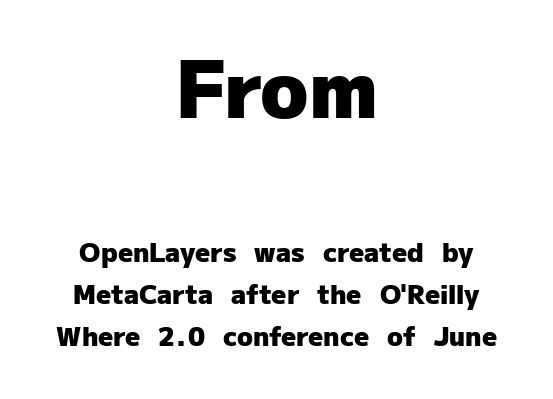
{"serif": "no", "italic": "no", "bold": "yes", "weight": "heavy", "width": "normal", "stroke_contrast": "low", "x_height": "medium", "monospaced": "no", "underline": "no", "align": "center", "line_spacing": "normal", "line_spacing_ratio": 1.62, "letter_spacing": "normal", "letter_spacing_em": 0.0, "larger_block": "first", "size_ratio": 3.04, "glyph_px": 79}
